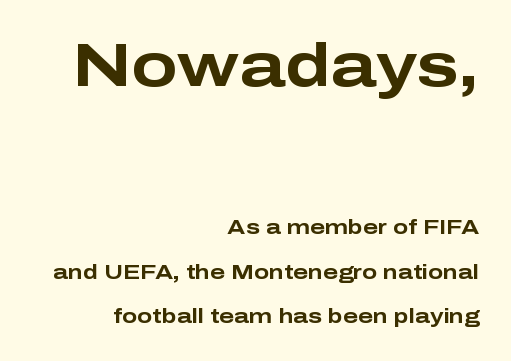
Quick note: underline off. The passage shown is typed in a proportional face where columns would drift. Default kerning and tracking; the words read as compact shapes. Leftover space on each line is placed entirely before the opening word. Students, this is bold: see how much ink each stroke carries. Stroke terminals: plain, sans-serif.
